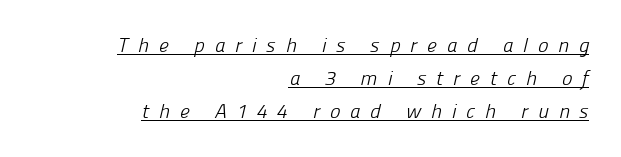
The image shows 20 px text type; set right-aligned, normal line spacing (1.66x), unusually wide letter spacing (+0.49 em), underlined.
